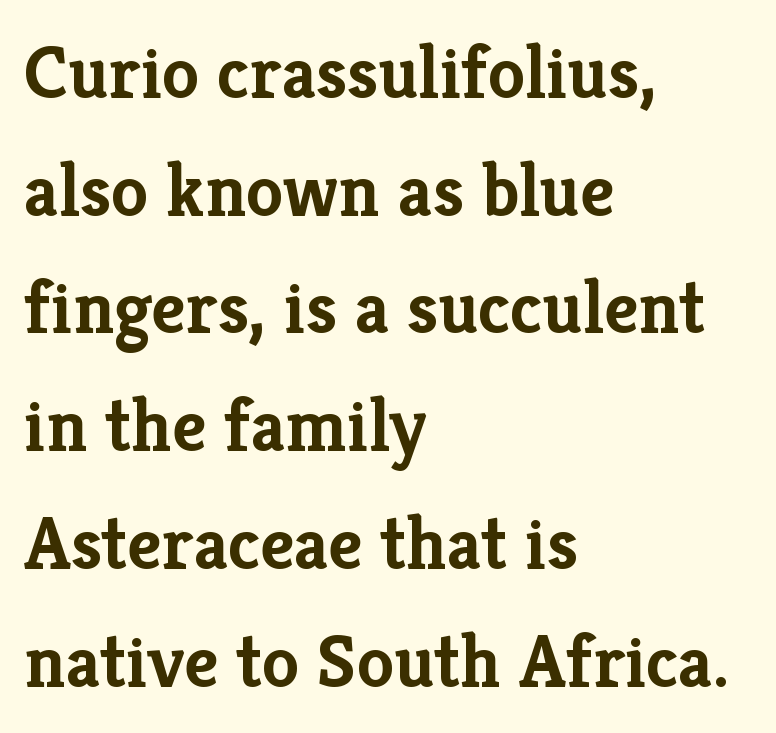
Letters rest on an invisible, unmarked baseline. The passage is arranged the way most books set body copy — flush left. How are the letters spaced? Ordinarily, with no added tracking. Vertical strokes here are truly vertical. The typeface chosen for these lines features serifs.
